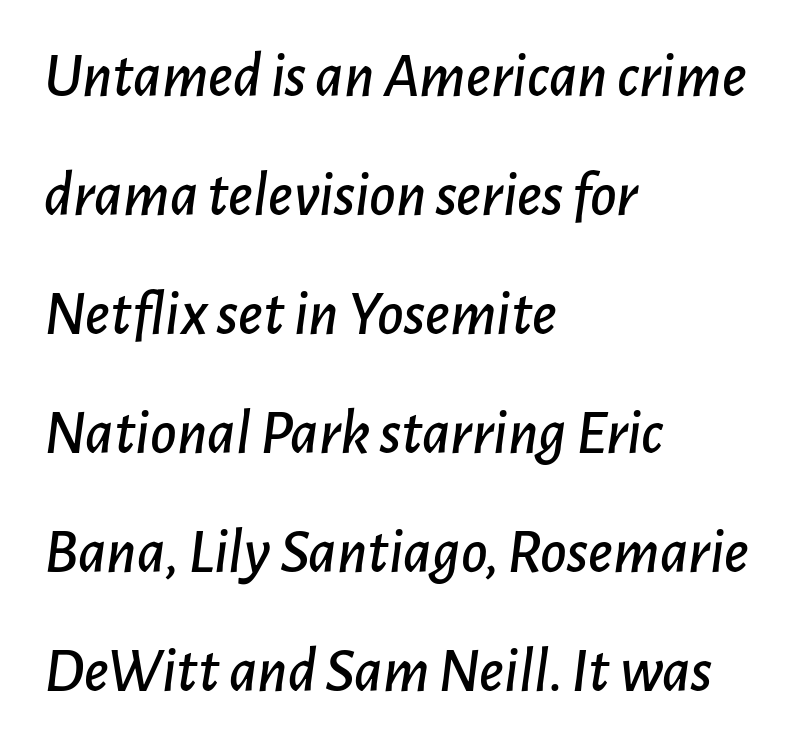
{"italic": "yes", "lean": "right", "slant_degrees": 7, "width": "normal", "stroke_contrast": "low", "x_height": "medium", "monospaced": "no", "underline": "no", "align": "left", "line_spacing_ratio": 1.86, "letter_spacing": "normal", "letter_spacing_em": 0.0, "glyph_px": 64}
